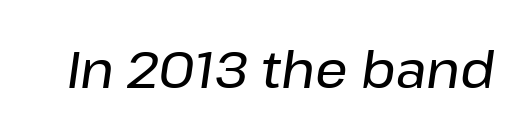
Short note: letters normally spaced. When letters slant like this, we call the style italic. Any mark beneath the type? The region is blank. The face used here is proportionally spaced, like ordinary book or web type.
